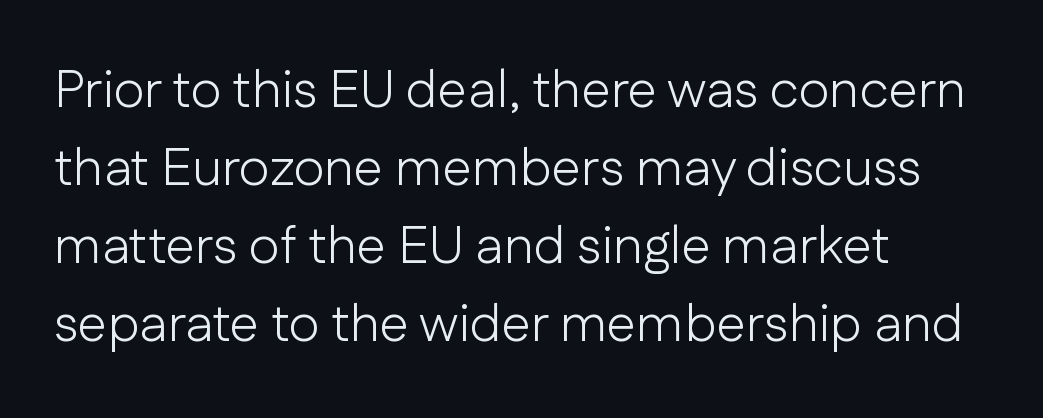
Note the varied advance widths — an 'i' is clearly narrower than an 'm'. The weight would be labelled regular, book, light, or lighter still. Horizontal alignment here is leftward, the default for most running prose. Underlining? Definitely not there. Compared with typical body copy, the letter spacing here is the same. The lettering stays uniformly vertical, giving the passage a roman look.
